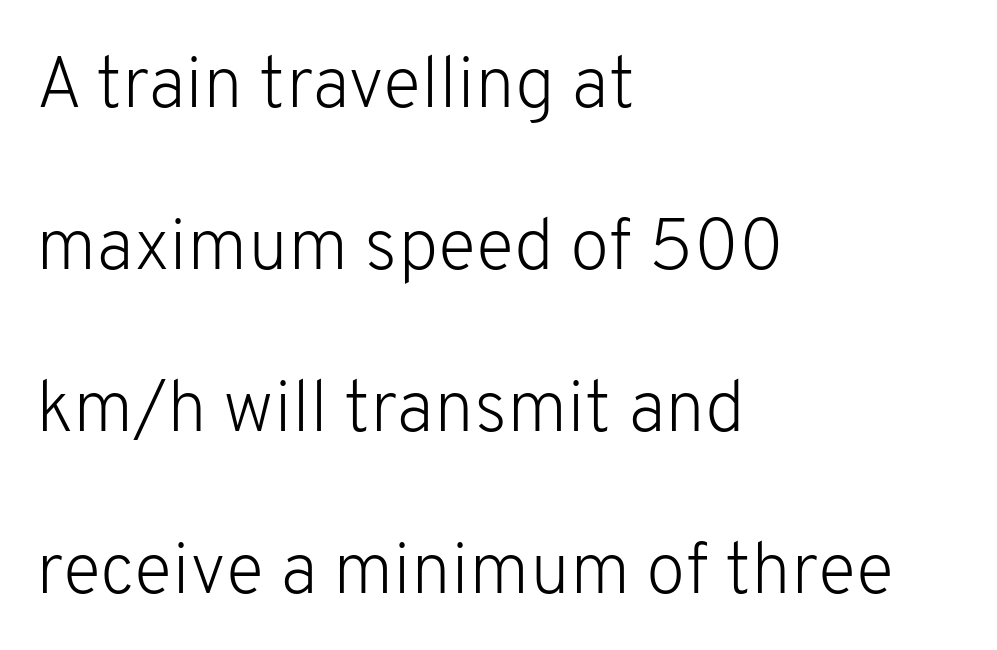
The image shows 72 px light sans-serif type, upright; set left-aligned, loose line spacing (2.25x), normal letter spacing, not underlined; low stroke contrast and a medium x-height.
